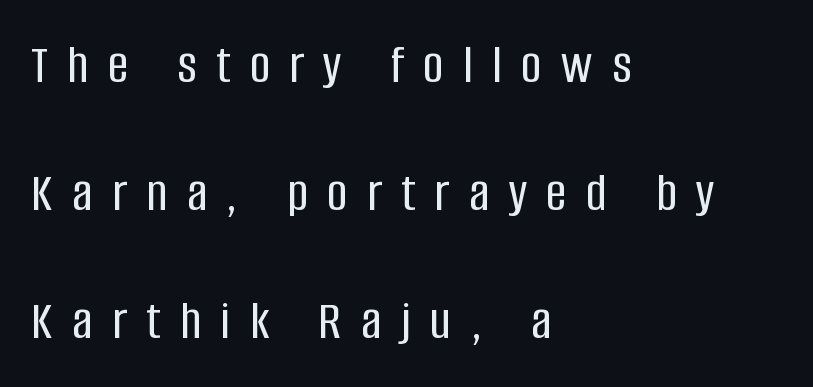
{"serif": "no", "italic": "no", "width": "condensed", "stroke_contrast": "low", "x_height": "large", "monospaced": "no", "underline": "no", "align": "left", "line_spacing": "loose", "line_spacing_ratio": 2.29, "letter_spacing": "wide", "letter_spacing_em": 0.35, "glyph_px": 56}
